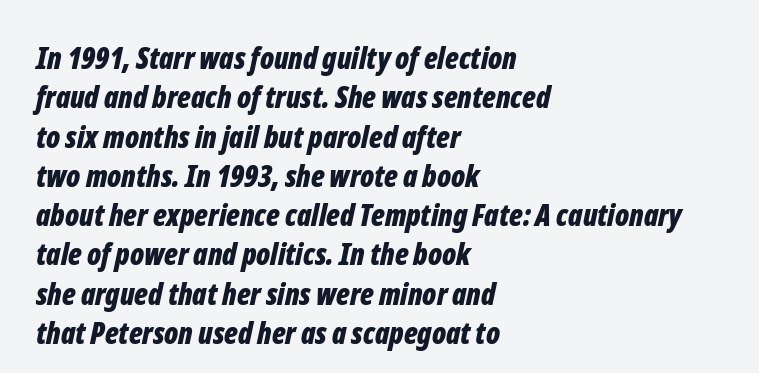
Q: Is the text bold? A: Yes.
Q: Is the text italic (slanted)? A: Yes, it leans right by about 12 degrees.
Q: Is the text underlined? A: No.
Q: How is the paragraph aligned? A: Left-aligned.
Q: Is the spacing between letters normal or unusually wide? A: Normal.
Q: Is the spacing between lines tight, normal or loose? A: Normal.
Q: Width (condensed, normal, or wide)? A: Condensed.
Q: Stroke contrast? A: Low.
Q: x-height? A: Medium.
Q: Monospaced? A: No.
